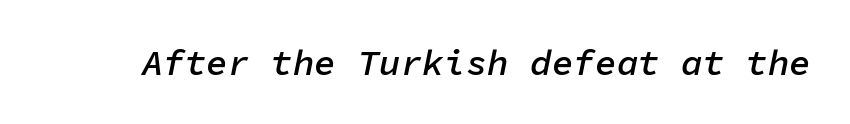
{"italic": "yes", "lean": "right", "slant_degrees": 11, "bold": "semi", "weight": "semibold", "width": "normal", "stroke_contrast": "low", "x_height": "medium", "monospaced": "yes", "underline": "no", "letter_spacing": "normal", "letter_spacing_em": 0.0, "glyph_px": 36}
